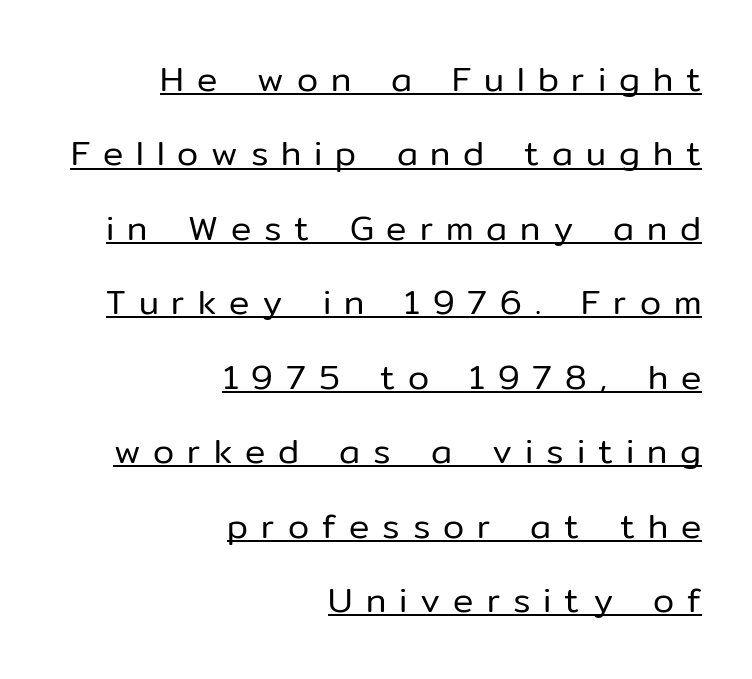
In CSS terms this would be text-align: right. This sample uses expanded letter spacing, leaving extra air between glyphs. Letters have the restrained weight of plain body copy at most. Italic? Not at all — the glyphs are vertical.
